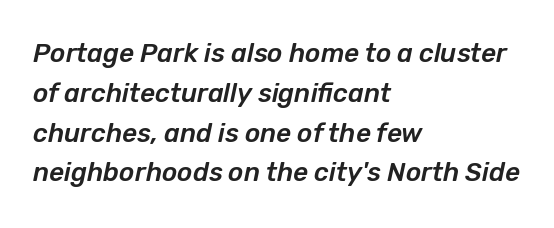
{"italic": "yes", "lean": "right", "slant_degrees": 12, "underline": "no", "align": "left", "line_spacing": "normal", "line_spacing_ratio": 1.53, "letter_spacing": "normal", "letter_spacing_em": 0.0, "glyph_px": 26}
